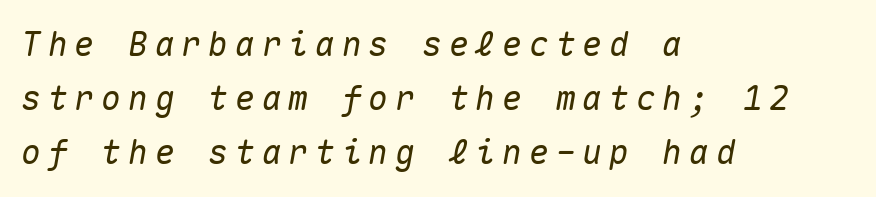
{"italic": "yes", "lean": "right", "slant_degrees": 10, "width": "normal", "stroke_contrast": "medium", "x_height": "medium", "monospaced": "yes", "underline": "no", "align": "left", "line_spacing": "normal", "line_spacing_ratio": 1.64, "letter_spacing": "wide", "letter_spacing_em": 0.21, "glyph_px": 33}
